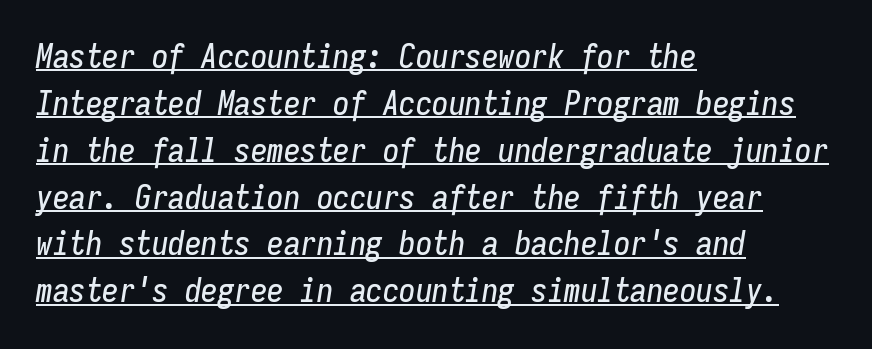
{"italic": "yes", "lean": "right", "slant_degrees": 9, "width": "condensed", "stroke_contrast": "low", "x_height": "medium", "monospaced": "yes", "underline": "yes", "align": "left", "line_spacing": "normal", "line_spacing_ratio": 1.42, "letter_spacing": "normal", "letter_spacing_em": 0.0, "glyph_px": 33}
